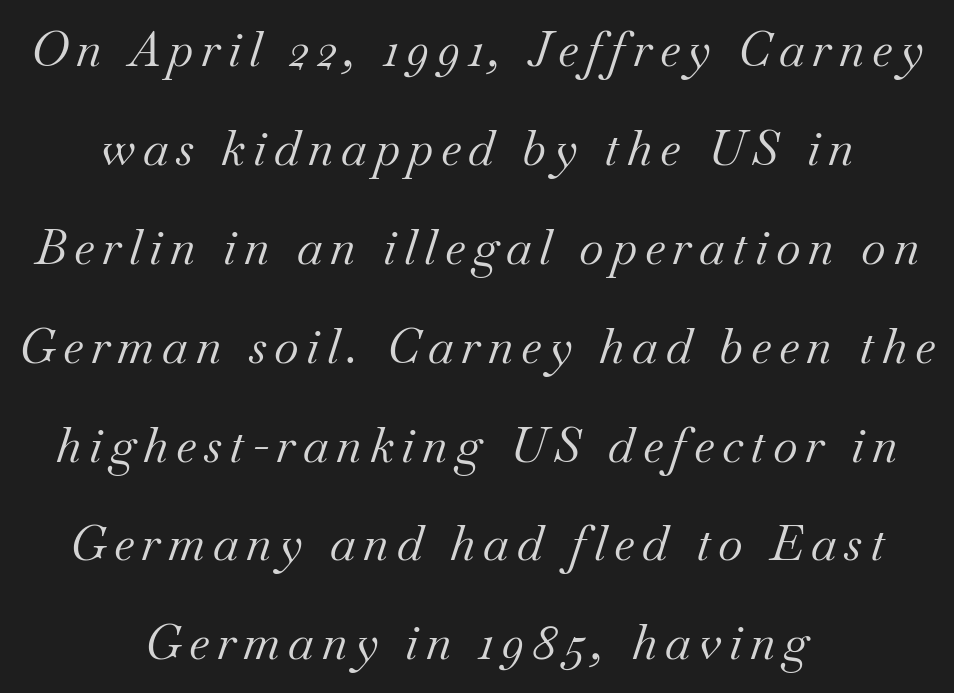
{"serif": "yes", "italic": "yes", "lean": "right", "slant_degrees": 18, "bold": "no", "weight": "regular", "width": "normal", "stroke_contrast": "medium", "x_height": "small", "monospaced": "no", "underline": "no", "align": "center", "line_spacing": "loose", "line_spacing_ratio": 2.06, "glyph_px": 48}
